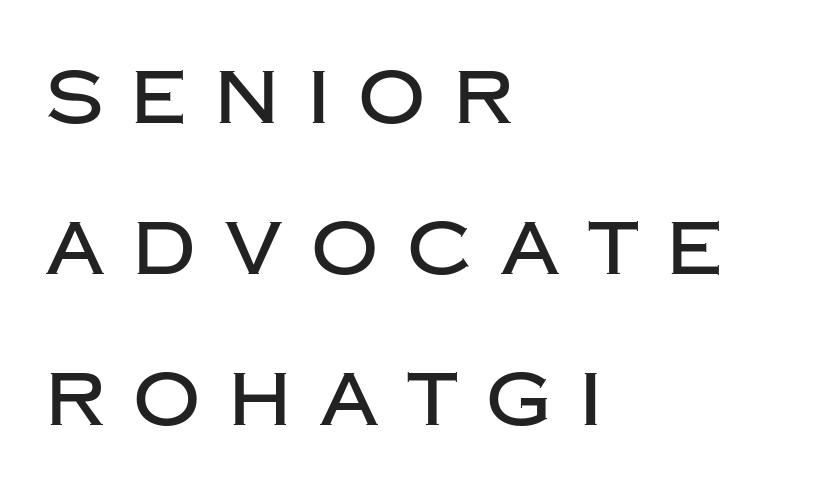
The image shows 74 px sans-serif type, upright; set left-aligned, loose line spacing (2.04x), unusually wide letter spacing (+0.39 em), not underlined; low stroke contrast and a large x-height.
